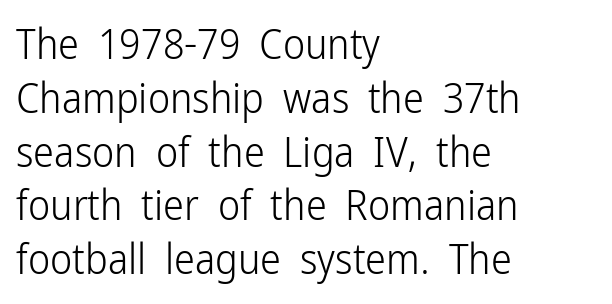
Q: Is the text bold? A: No.
Q: Is the text italic (slanted)? A: No, it is upright.
Q: Is the typeface a serif or a sans-serif typeface? A: Sans-serif.
Q: Is the text underlined? A: No.
Q: How is the paragraph aligned? A: Left-aligned.
Q: Is the spacing between letters normal or unusually wide? A: Normal.
Q: Is the spacing between lines tight, normal or loose? A: Normal.
Q: Width (condensed, normal, or wide)? A: Condensed.
Q: Stroke contrast? A: Low.
Q: x-height? A: Medium.
Q: Monospaced? A: No.
